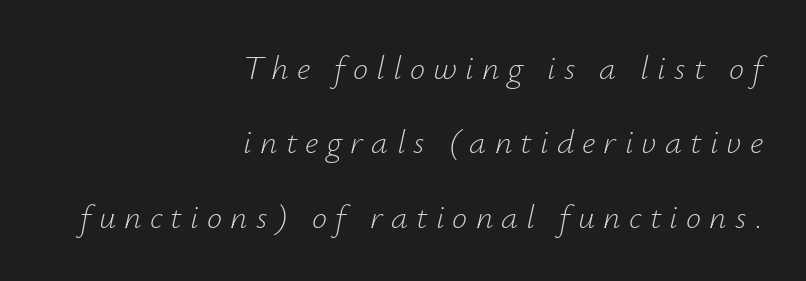
Q: Is the text bold? A: No.
Q: Is the text italic (slanted)? A: Yes, it leans right by about 12 degrees.
Q: Is the text underlined? A: No.
Q: How is the paragraph aligned? A: Right-aligned.
Q: Is the spacing between letters normal or unusually wide? A: Unusually wide.
Q: Is the spacing between lines tight, normal or loose? A: Loose.
Q: Width (condensed, normal, or wide)? A: Normal.
Q: Stroke contrast? A: Low.
Q: x-height? A: Small.
Q: Monospaced? A: No.
